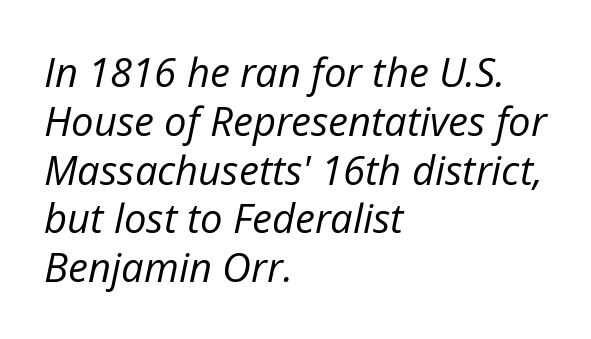
{"italic": "yes", "lean": "right", "slant_degrees": 12, "bold": "no", "weight": "regular", "width": "normal", "stroke_contrast": "low", "x_height": "medium", "monospaced": "no", "underline": "no", "align": "left", "line_spacing_ratio": 1.22, "letter_spacing": "normal", "letter_spacing_em": 0.0, "glyph_px": 40}
